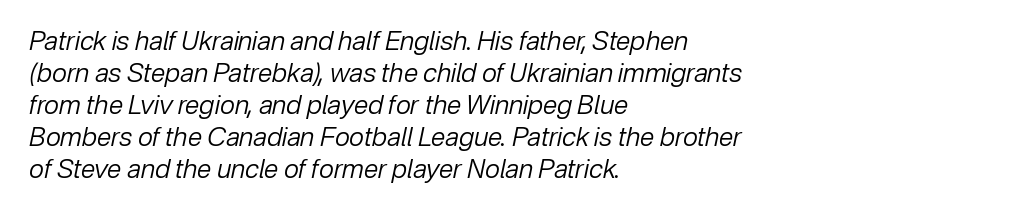
Q: Is the text bold? A: No.
Q: Is the text italic (slanted)? A: Yes, it leans right by about 12 degrees.
Q: Is the text underlined? A: No.
Q: How is the paragraph aligned? A: Left-aligned.
Q: Is the spacing between letters normal or unusually wide? A: Normal.
